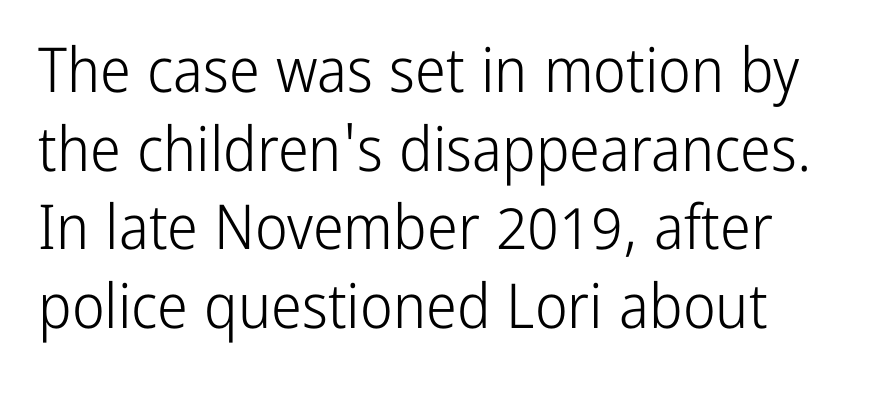
The image shows 62 px light, condensed sans-serif type, upright; set normal line spacing (1.27x), normal letter spacing, not underlined; low stroke contrast and a medium x-height.
